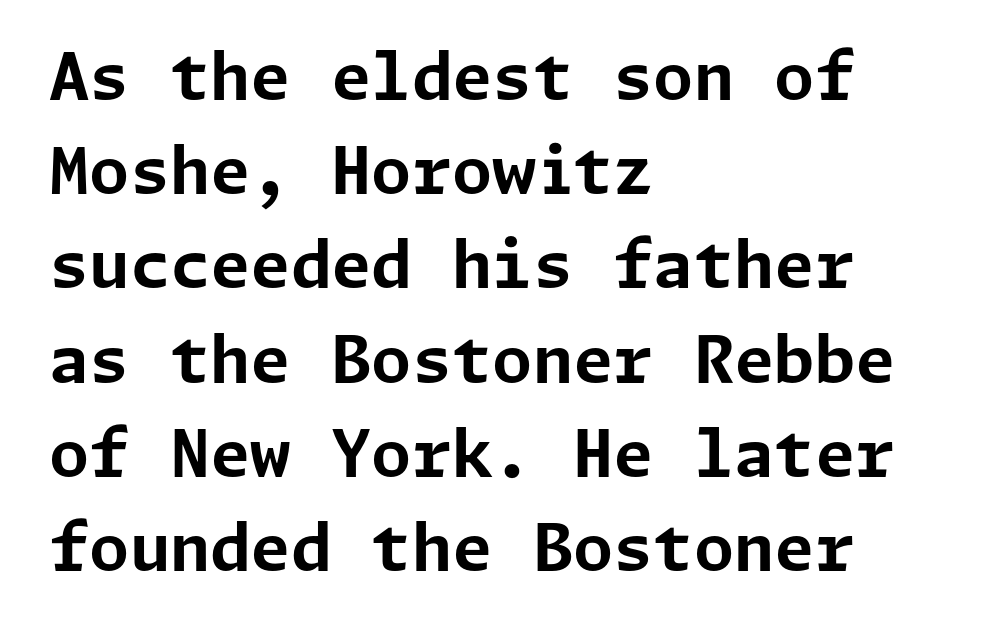
Q: Is the text bold? A: Yes.
Q: Is the text italic (slanted)? A: No, it is upright.
Q: Is the typeface a serif or a sans-serif typeface? A: Sans-serif.
Q: Is the text underlined? A: No.
Q: How is the paragraph aligned? A: Left-aligned.
Q: Is the spacing between letters normal or unusually wide? A: Normal.
Q: Is the spacing between lines tight, normal or loose? A: Normal.
Q: Width (condensed, normal, or wide)? A: Normal.
Q: Stroke contrast? A: Low.
Q: x-height? A: Medium.
